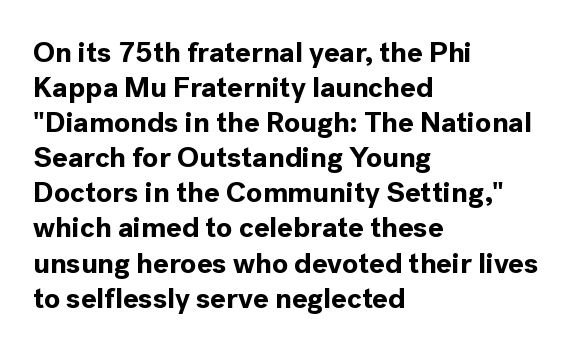
Any mark beneath the type? The region is blank. The rendering uses natural spacing where letterforms have individual widths. Nothing unusual about the tracking: characters are spaced as the font intends. Notice how the stems are strictly vertical — no italics here. Does the weight exceed regular? Yes, all the way to bold.
